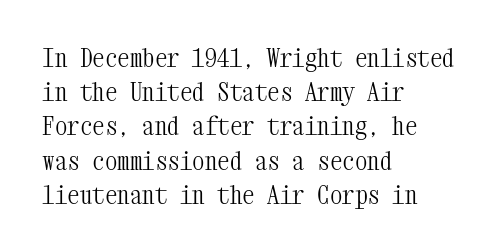
{"italic": "no", "bold": "no", "underline": "no", "align": "left", "line_spacing": "normal", "line_spacing_ratio": 1.37, "letter_spacing": "normal", "letter_spacing_em": 0.0, "glyph_px": 25}
